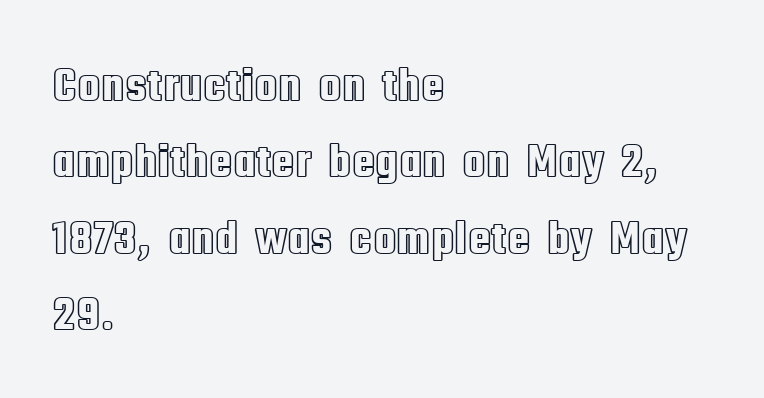
{"italic": "no", "width": "condensed", "x_height": "large", "monospaced": "no", "underline": "no", "align": "left", "line_spacing": "normal", "line_spacing_ratio": 1.59, "letter_spacing": "normal", "letter_spacing_em": 0.0, "glyph_px": 48}
